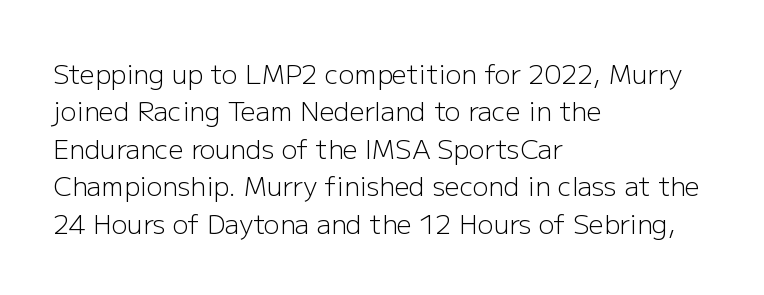
{"italic": "no", "bold": "no", "underline": "no", "align": "left", "line_spacing": "normal", "line_spacing_ratio": 1.44, "letter_spacing": "normal", "letter_spacing_em": 0.0, "glyph_px": 26}
